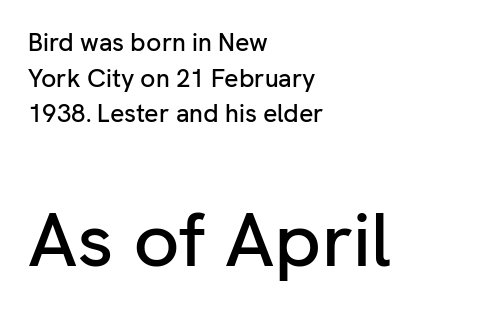
Q: Is the text italic (slanted)? A: No, it is upright.
Q: Is the typeface a serif or a sans-serif typeface? A: Sans-serif.
Q: Is the text underlined? A: No.
Q: How is the paragraph aligned? A: Left-aligned.
Q: Is the spacing between letters normal or unusually wide? A: Normal.
Q: Is the spacing between lines tight, normal or loose? A: Normal.
Q: Which block of text is set in a larger size, the first (top) or the second (bottom)? A: The second (bottom) one.
Q: Width (condensed, normal, or wide)? A: Normal.
Q: Stroke contrast? A: Low.
Q: x-height? A: Medium.
Q: Monospaced? A: No.
